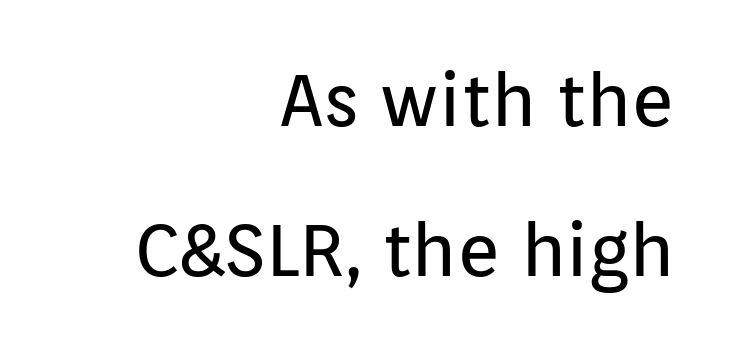
The image shows 74 px regular-weight sans-serif type, upright; set right-aligned, loose line spacing (2.03x), normal letter spacing, not underlined; low stroke contrast and a medium x-height.
